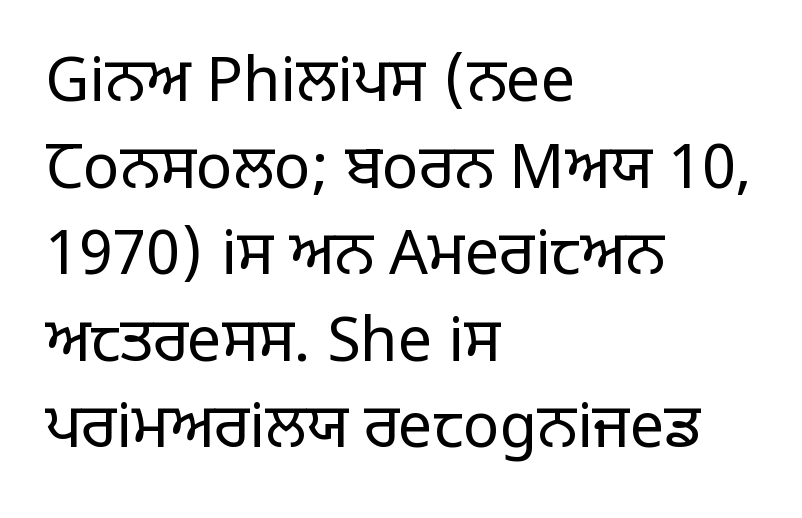
You can tell from the bare stems that sans-serif type was used. A normal amount of white space separates one row of letters from the next. Nobody drew a line under any word here. Between one letter and the next there's only the usual sliver of space. Typeset ragged right — the left edge is the straight one. Posture: vertical.
